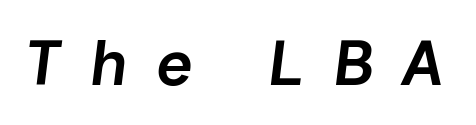
Q: Is the text bold? A: Semi-bold.
Q: Is the text italic (slanted)? A: Yes, it leans right by about 7 degrees.
Q: Is the text underlined? A: No.
Q: Is the spacing between letters normal or unusually wide? A: Unusually wide.
Q: Width (condensed, normal, or wide)? A: Normal.
Q: Stroke contrast? A: Low.
Q: x-height? A: Medium.
Q: Monospaced? A: No.
